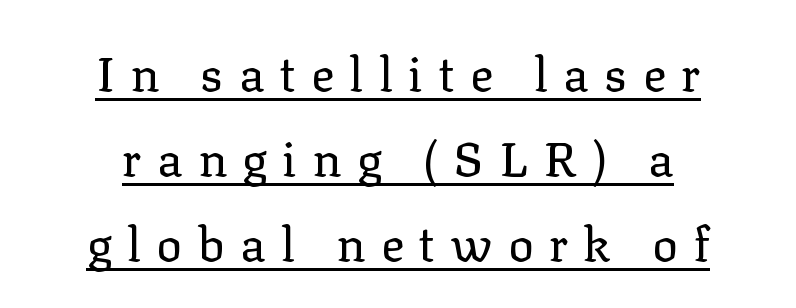
Type style note: has serifs. Rendered with straight, roman letterforms. Has an underline been added? It has. This is not heavy type; no bold has been used. Words appear elongated and porous because spacing is wide. A student would call this center alignment; a typographer would say set centered.
